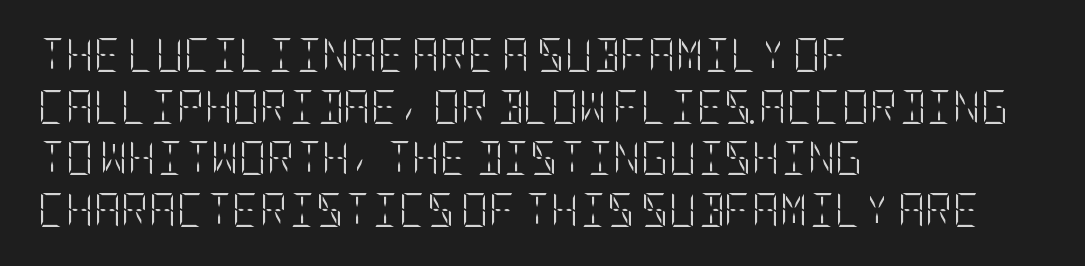
The image shows 34 px light, condensed type, upright; set left-aligned, normal line spacing (1.52x), normal letter spacing, not underlined; low stroke contrast and a large x-height.
